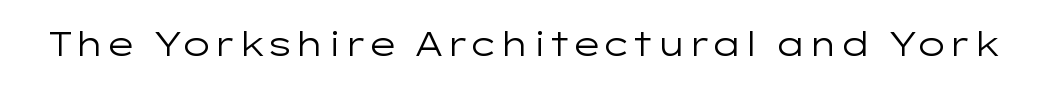
Q: Is the text bold? A: No.
Q: Is the text italic (slanted)? A: No, it is upright.
Q: Is the typeface a serif or a sans-serif typeface? A: Sans-serif.
Q: Is the text underlined? A: No.
Q: Is the spacing between letters normal or unusually wide? A: Normal.
Q: Width (condensed, normal, or wide)? A: Wide.
Q: Stroke contrast? A: Low.
Q: x-height? A: Medium.
Q: Monospaced? A: No.
